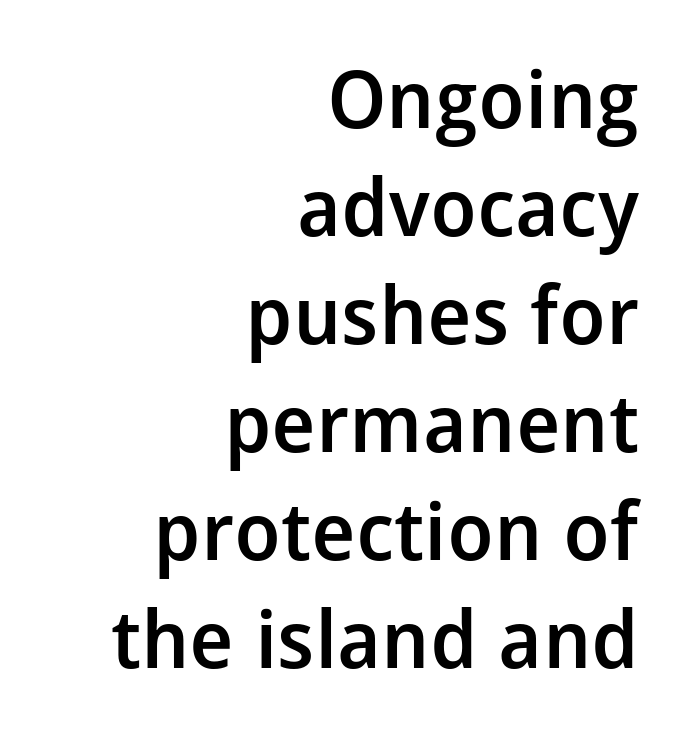
Q: Is the text bold? A: Semi-bold.
Q: Is the text italic (slanted)? A: No, it is upright.
Q: Is the typeface a serif or a sans-serif typeface? A: Sans-serif.
Q: Is the text underlined? A: No.
Q: How is the paragraph aligned? A: Right-aligned.
Q: Is the spacing between letters normal or unusually wide? A: Normal.
Q: Is the spacing between lines tight, normal or loose? A: Normal.
Q: Width (condensed, normal, or wide)? A: Normal.
Q: Stroke contrast? A: Low.
Q: x-height? A: Medium.
Q: Monospaced? A: No.
